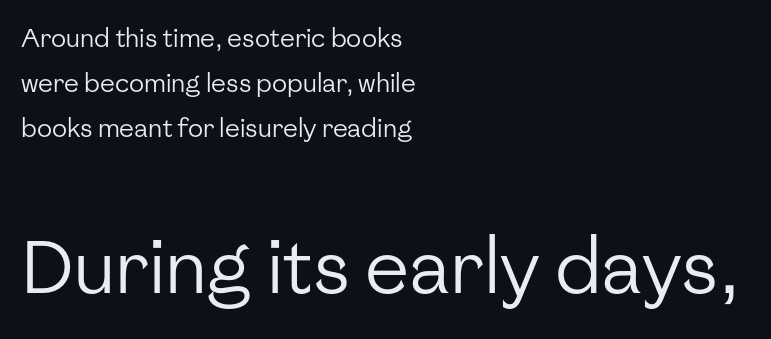
The typesetting does not lean heavy: it is not bold. A student would notice the bottom passage is typeset larger than what precedes it. Looks like regular typesetting: each glyph gets only the width it needs. The font family rendered here belongs to the sans-serif group. This rendering leaves character spacing at its baseline value.
